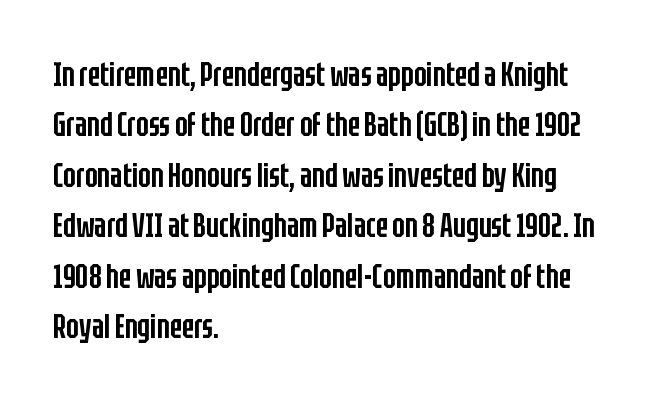
Q: Is the text bold? A: Semi-bold.
Q: Is the text italic (slanted)? A: No, it is upright.
Q: Is the typeface a serif or a sans-serif typeface? A: Sans-serif.
Q: Is the text underlined? A: No.
Q: How is the paragraph aligned? A: Left-aligned.
Q: Is the spacing between letters normal or unusually wide? A: Normal.
Q: Is the spacing between lines tight, normal or loose? A: Normal.
Q: Width (condensed, normal, or wide)? A: Condensed.
Q: Stroke contrast? A: Low.
Q: x-height? A: Large.
Q: Monospaced? A: No.
